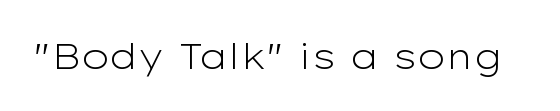
Stroke thickness stays within the range of a standard reading face or lighter. Here the designer chose a conventional face with non-uniform glyph widths. Quick note: not italic, upright. Type style note: lacks serifs. No extra tracking has been applied to these lines.
